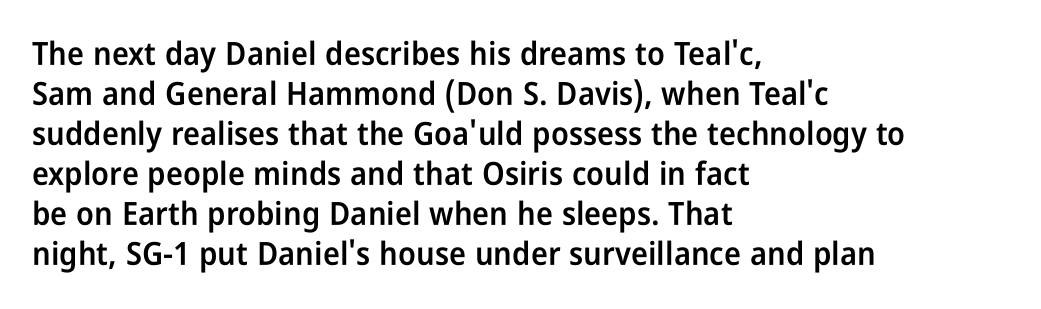
The image shows 32 px semibold, condensed sans-serif type, upright; set left-aligned, normal line spacing (1.25x), normal letter spacing, not underlined; low stroke contrast and a medium x-height.
